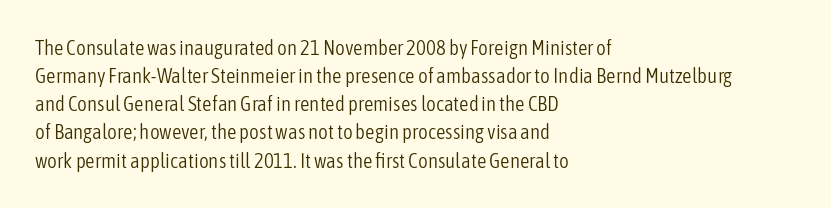
The image shows 21 px text type, upright; set left-aligned, normal line spacing (1.34x), normal letter spacing, not underlined.
